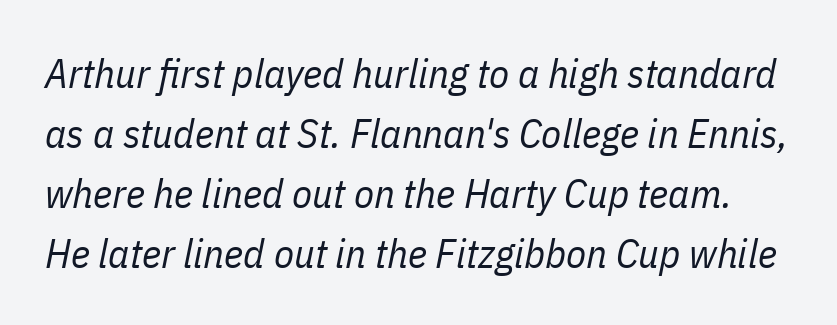
{"italic": "yes", "lean": "right", "slant_degrees": 11, "bold": "no", "weight": "regular", "width": "condensed", "stroke_contrast": "low", "x_height": "medium", "monospaced": "no", "underline": "no", "line_spacing": "normal", "line_spacing_ratio": 1.46, "letter_spacing": "normal", "letter_spacing_em": 0.0, "glyph_px": 41}
